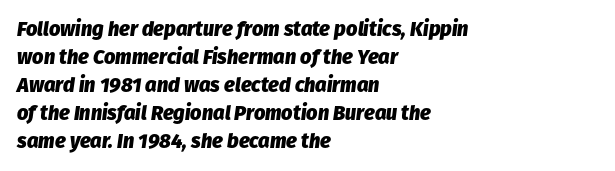
The image shows 20 px bold type, italic (leaning right); set left-aligned, normal line spacing (1.4x), normal letter spacing, not underlined.
